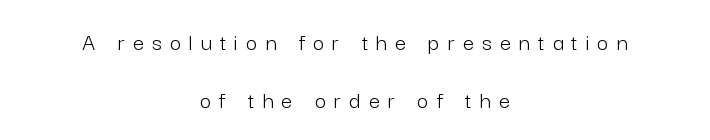
Vertical stems look standard width or narrower in stroke. A roman cut, with each character standing at attention. Compared with typical paragraphs, the rows here are farther apart. Alignment: centered.
